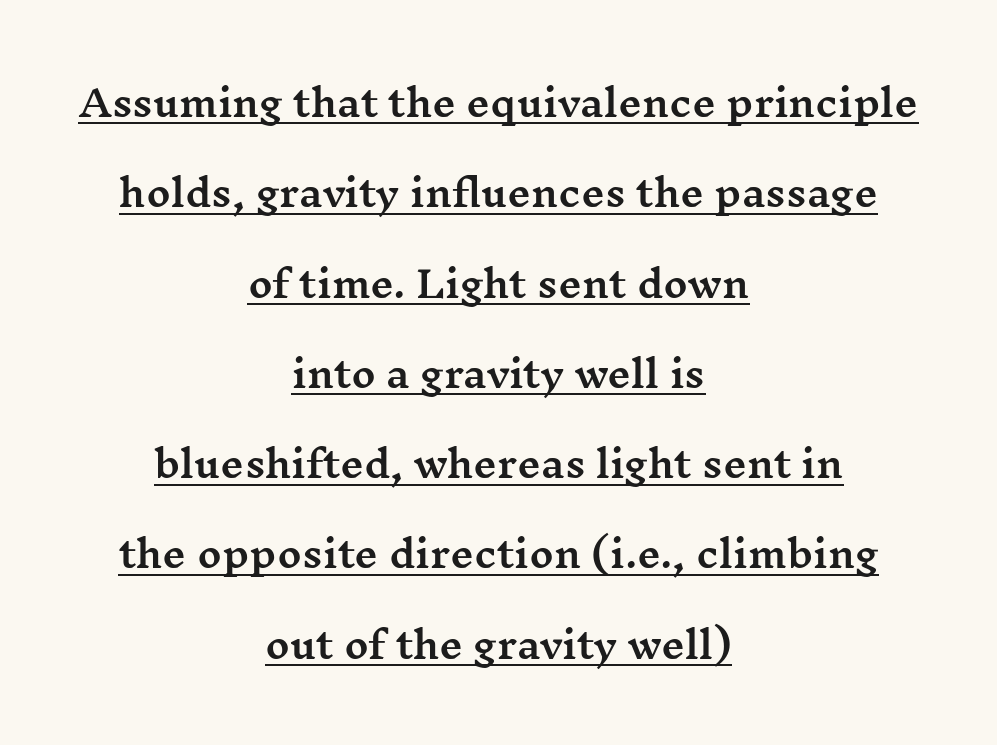
The image shows 37 px wide serif type, upright; set centered, loose line spacing (2.44x), normal letter spacing, underlined; medium stroke contrast and a medium x-height.
